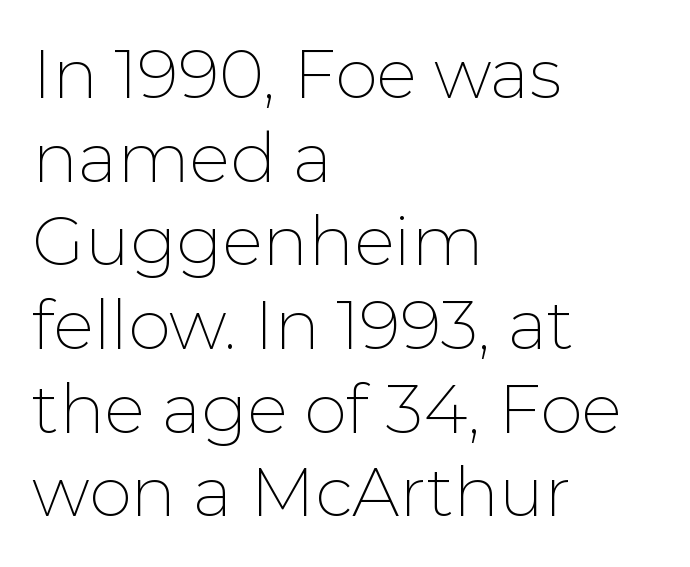
The strokes are not fattened; the text isn't bold. The passage is arranged the way most books set body copy — flush left. These lines were composed using upright roman letters. The letterforms sit shoulder to shoulder at normal distance. Check the space under the baseline: it is left empty. Note the varied advance widths — an 'i' is clearly narrower than an 'm'.
